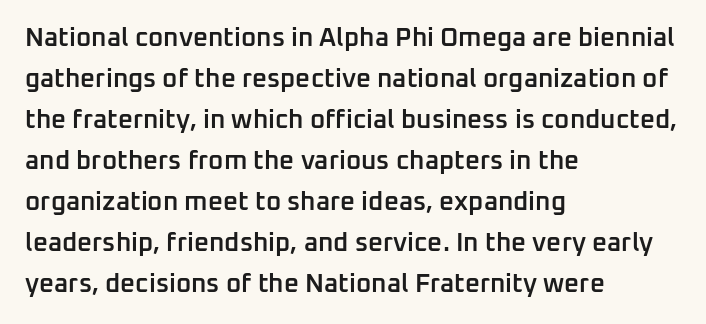
{"italic": "no", "bold": "semi", "underline": "no", "align": "left", "line_spacing": "normal", "line_spacing_ratio": 1.58, "letter_spacing": "normal", "letter_spacing_em": 0.0, "glyph_px": 26}
